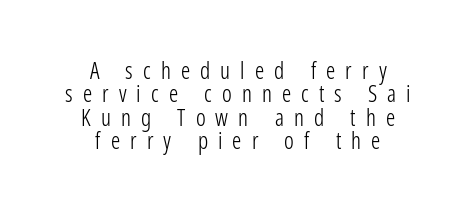
The image shows 23 px text type, upright; set centered, tight line spacing (1.02x), unusually wide letter spacing (+0.44 em), not underlined.
